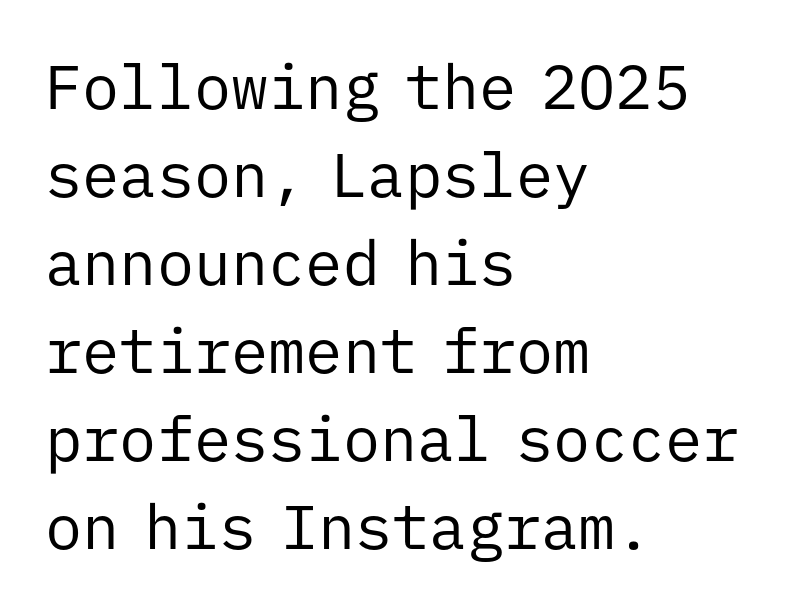
Q: Is the text bold? A: No.
Q: Is the text italic (slanted)? A: No, it is upright.
Q: Is the typeface a serif or a sans-serif typeface? A: Sans-serif.
Q: Is the text underlined? A: No.
Q: How is the paragraph aligned? A: Left-aligned.
Q: Is the spacing between letters normal or unusually wide? A: Normal.
Q: Is the spacing between lines tight, normal or loose? A: Normal.
Q: Width (condensed, normal, or wide)? A: Normal.
Q: Stroke contrast? A: Low.
Q: x-height? A: Medium.
Q: Monospaced? A: Yes.
